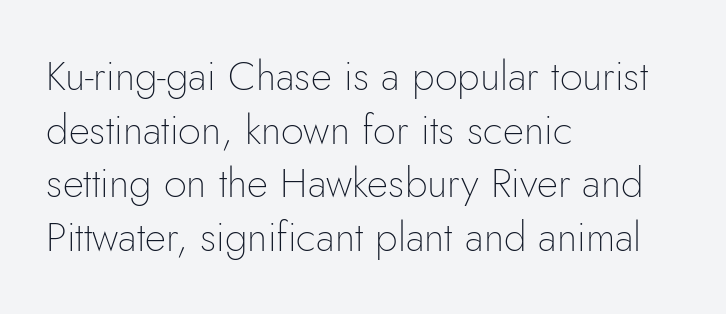
Q: Is the text bold? A: No.
Q: Is the text italic (slanted)? A: No, it is upright.
Q: Is the typeface a serif or a sans-serif typeface? A: Sans-serif.
Q: Is the text underlined? A: No.
Q: How is the paragraph aligned? A: Left-aligned.
Q: Is the spacing between letters normal or unusually wide? A: Normal.
Q: Is the spacing between lines tight, normal or loose? A: Normal.
Q: Width (condensed, normal, or wide)? A: Normal.
Q: Stroke contrast? A: Low.
Q: x-height? A: Small.
Q: Monospaced? A: No.
